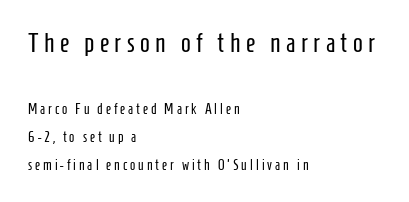
The passage shown stacks its lines with a broad gap. The letters in the upper block stand taller than those in the block below. The passage shown has open, widely tracked lettering throughout. Tall strokes in this sample are plumb rather than angled. The space directly below the letters is spotless. This sample is left-justified, so line endings fall wherever the words run out.
